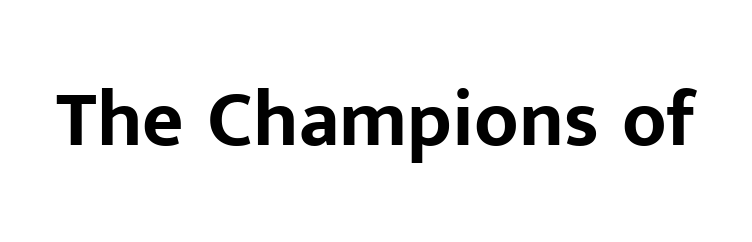
Q: Is the text bold? A: Yes.
Q: Is the text italic (slanted)? A: No, it is upright.
Q: Is the typeface a serif or a sans-serif typeface? A: Sans-serif.
Q: Is the text underlined? A: No.
Q: Is the spacing between letters normal or unusually wide? A: Normal.
Q: Width (condensed, normal, or wide)? A: Normal.
Q: Stroke contrast? A: Low.
Q: x-height? A: Medium.
Q: Monospaced? A: No.
